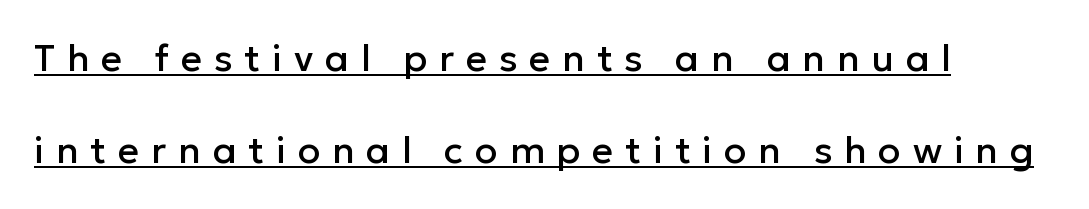
The image shows 37 px sans-serif type, upright; set left-aligned, loose line spacing (2.5x), unusually wide letter spacing (+0.32 em), underlined; low stroke contrast and a medium x-height.
